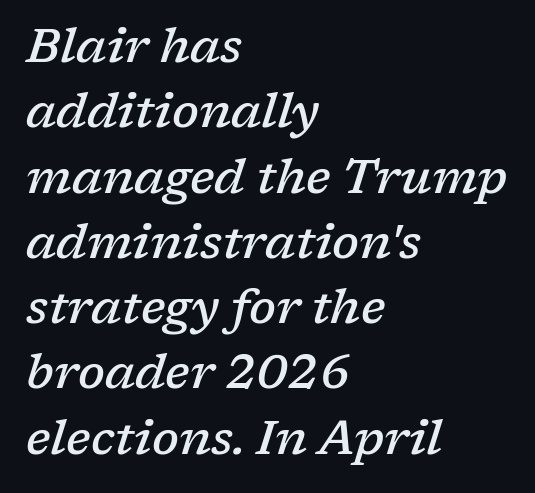
The glyphs have the mass of a demibold cut, below bold. Line spacing here is normal. The face used here is proportionally spaced, like ordinary book or web type. Default kerning and tracking; the words read as compact shapes.
